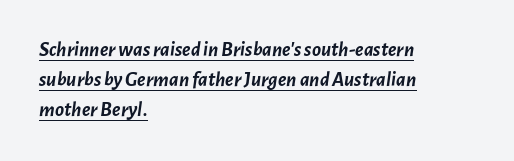
Q: Is the text bold? A: Yes.
Q: Is the text italic (slanted)? A: Yes, it leans right by about 7 degrees.
Q: Is the text underlined? A: Yes.
Q: How is the paragraph aligned? A: Left-aligned.
Q: Is the spacing between letters normal or unusually wide? A: Normal.
Q: Is the spacing between lines tight, normal or loose? A: Normal.
